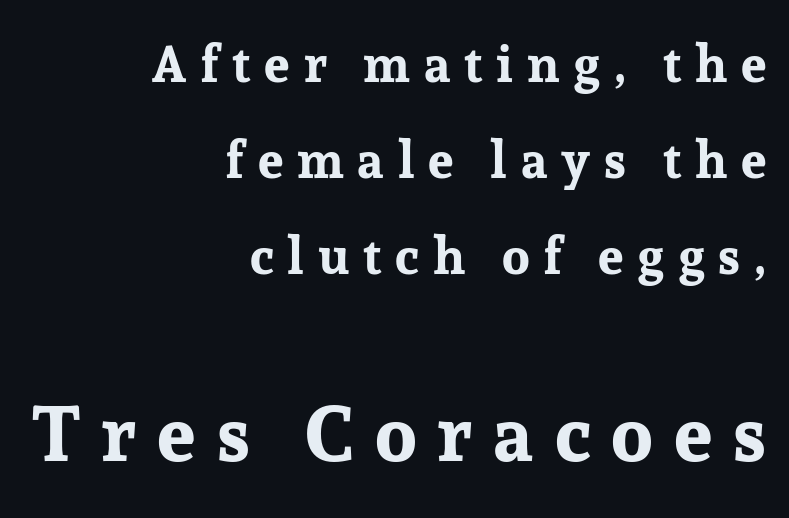
The image shows 77 px bold serif type, upright; set right-aligned, line spacing 1.88x, unusually wide letter spacing (+0.27 em), not underlined; the second (bottom) block is 1.51x larger; low stroke contrast and a medium x-height.
